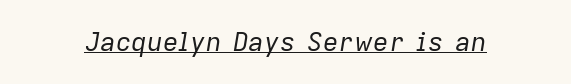
Look at the tracking — it's just the regular setting, nothing added. These characters rest on top of a visible drawn line. Weight: not bold — regular or lighter. When letters slant like this, we call the style italic.
